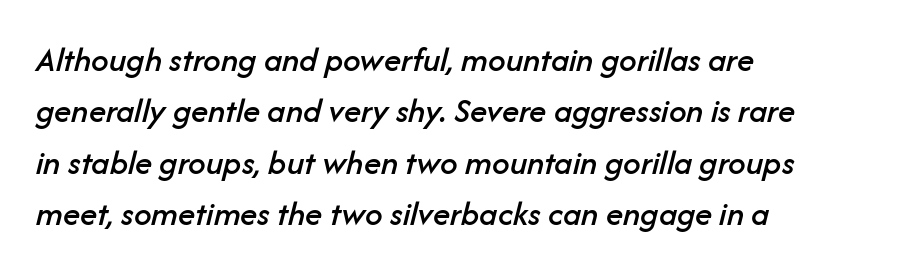
The image shows 35 px text type, italic (leaning right); set left-aligned, normal line spacing (1.47x), normal letter spacing, not underlined; low stroke contrast and a medium x-height.
